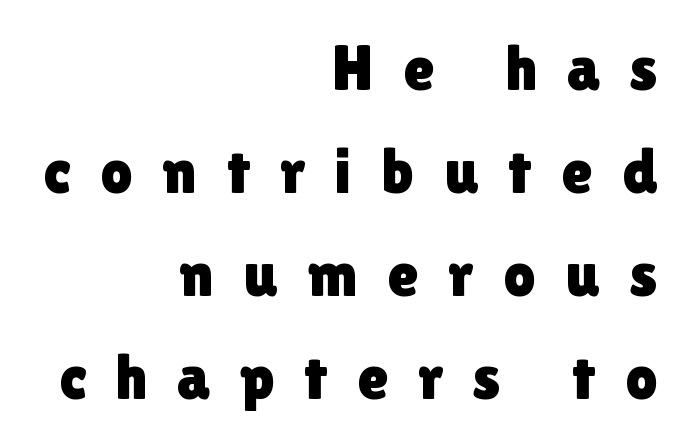
The image shows 64 px sans-serif type, upright; set right-aligned, normal line spacing (1.61x), unusually wide letter spacing (+0.46 em), not underlined; a medium x-height.
